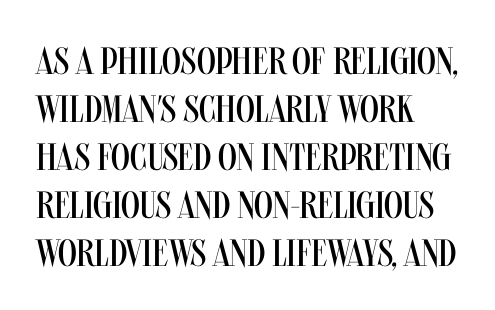
The image shows 38 px regular-weight, condensed sans-serif type, upright; set left-aligned, normal line spacing (1.26x), normal letter spacing, not underlined; medium stroke contrast and a large x-height.
